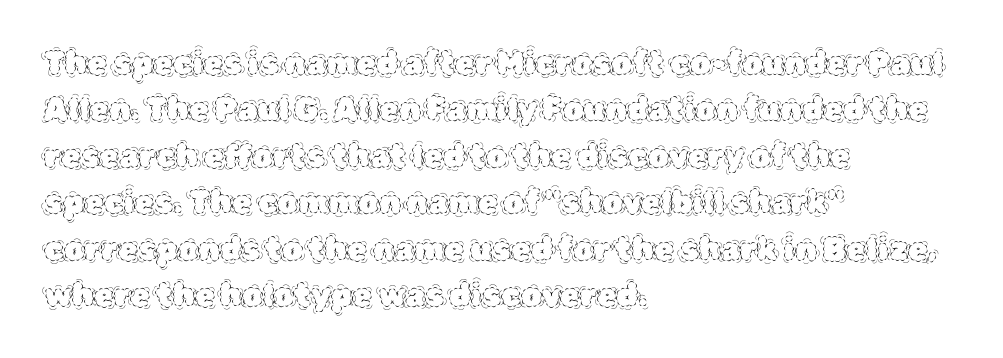
The image shows 32 px thin type, upright; set left-aligned, normal line spacing (1.45x), normal letter spacing, not underlined; a large x-height.
